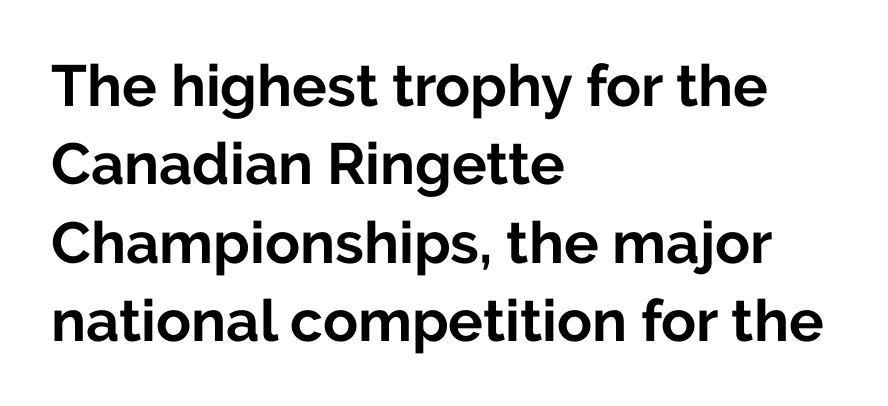
The image shows 58 px bold sans-serif type, upright; set left-aligned, normal line spacing (1.35x), normal letter spacing, not underlined; low stroke contrast and a medium x-height.
